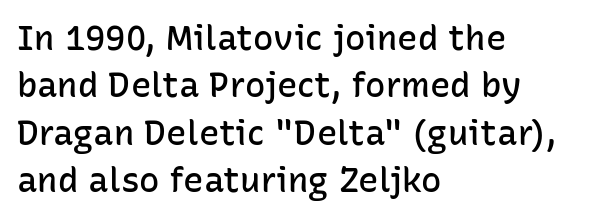
Q: Is the text bold? A: Semi-bold.
Q: Is the text italic (slanted)? A: No, it is upright.
Q: Is the typeface a serif or a sans-serif typeface? A: Sans-serif.
Q: Is the text underlined? A: No.
Q: How is the paragraph aligned? A: Left-aligned.
Q: Is the spacing between letters normal or unusually wide? A: Normal.
Q: Is the spacing between lines tight, normal or loose? A: Normal.
Q: Width (condensed, normal, or wide)? A: Normal.
Q: Stroke contrast? A: Low.
Q: x-height? A: Medium.
Q: Monospaced? A: No.
